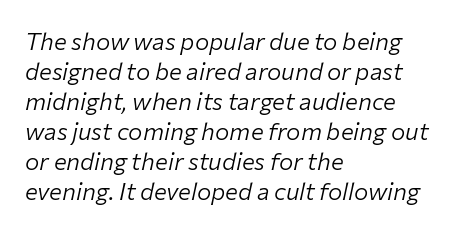
Observe the ordinary spacing: letters are neighbours, not strangers. The specimen omits any rule beneath the text block's lines. The cut favours lightness, reaching ordinary text weight at its darkest. Teacher's note: observe the even left margin — that is flush-left alignment. When letters slant like this, we call the style italic.
